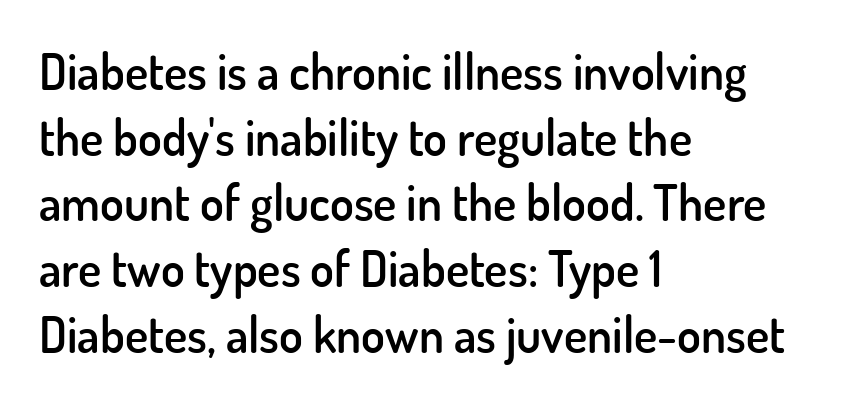
Q: Is the text bold? A: Semi-bold.
Q: Is the text italic (slanted)? A: No, it is upright.
Q: Is the typeface a serif or a sans-serif typeface? A: Sans-serif.
Q: Is the text underlined? A: No.
Q: How is the paragraph aligned? A: Left-aligned.
Q: Is the spacing between letters normal or unusually wide? A: Normal.
Q: Is the spacing between lines tight, normal or loose? A: Normal.
Q: Width (condensed, normal, or wide)? A: Normal.
Q: Stroke contrast? A: Low.
Q: x-height? A: Small.
Q: Monospaced? A: No.
